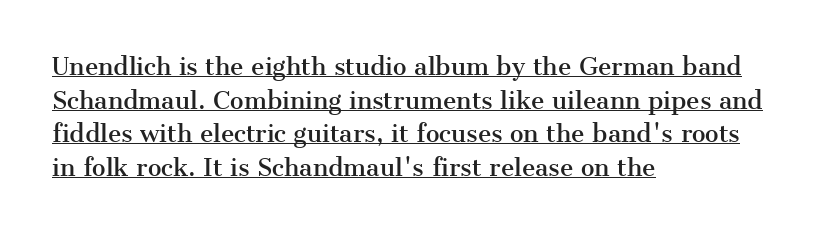
The image shows 23 px text type, upright; set left-aligned, normal line spacing (1.46x), normal letter spacing, underlined.
